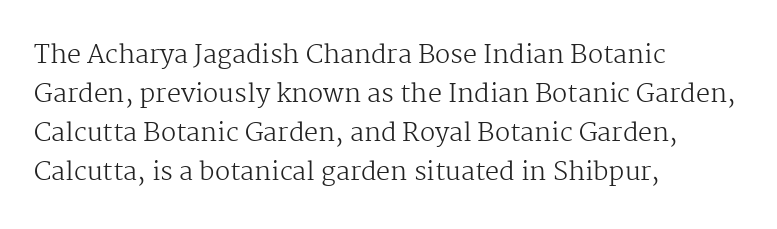
The space between consecutive lines is moderate. In terms of letterspacing, this is plain default setting. This rendering features lettering with no underline. Is the stroke heavy? The answer is a plain regular-or-lighter.
